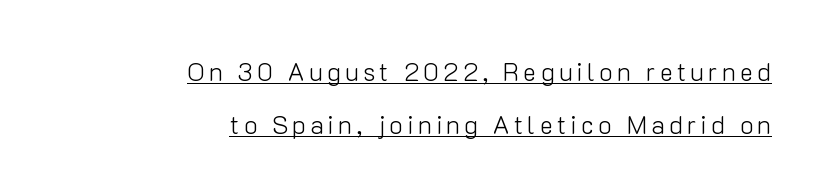
The image shows 25 px text type, upright; set right-aligned, loose line spacing (2.12x), underlined.
